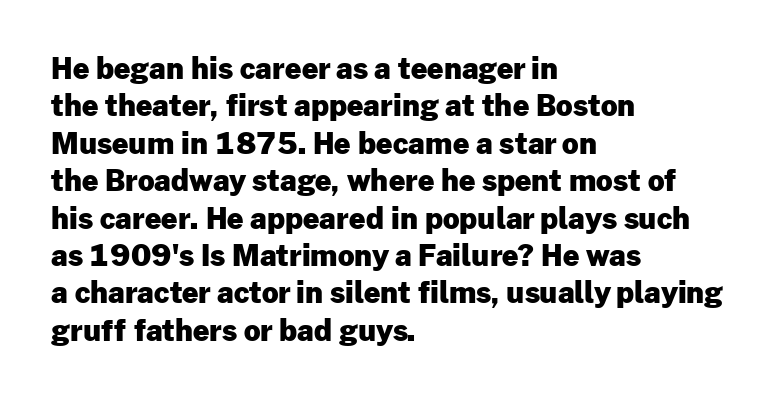
Q: Is the text bold? A: Yes.
Q: Is the text italic (slanted)? A: No, it is upright.
Q: Is the typeface a serif or a sans-serif typeface? A: Sans-serif.
Q: Is the text underlined? A: No.
Q: How is the paragraph aligned? A: Left-aligned.
Q: Is the spacing between letters normal or unusually wide? A: Normal.
Q: Is the spacing between lines tight, normal or loose? A: Normal.
Q: Width (condensed, normal, or wide)? A: Normal.
Q: Stroke contrast? A: Low.
Q: x-height? A: Medium.
Q: Monospaced? A: No.
